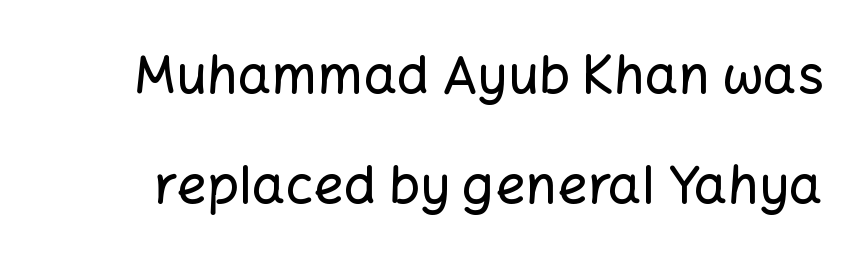
{"serif": "no", "italic": "no", "width": "normal", "stroke_contrast": "low", "x_height": "medium", "monospaced": "no", "underline": "no", "line_spacing": "loose", "line_spacing_ratio": 2.08, "letter_spacing": "normal", "letter_spacing_em": 0.0, "glyph_px": 53}
